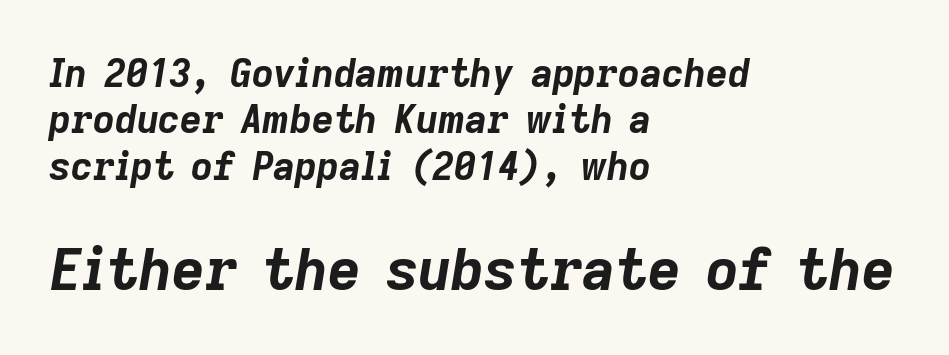
The image shows 57 px bold type, italic (leaning right); set left-aligned, line spacing 1.22x, normal letter spacing, not underlined; the second (bottom) block is 1.5x larger; low stroke contrast and a medium x-height.
